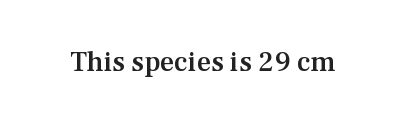
You can tell it's not italic because the verticals are truly vertical. A fair bit of extra ink — the face is semibold, not bold. Students, note that the glyphs here touch the page at normal intervals. Bare-footed words on every line. Little horizontal feet cap the strokes, marking this as serif type. Looks like regular typesetting: each glyph gets only the width it needs.
